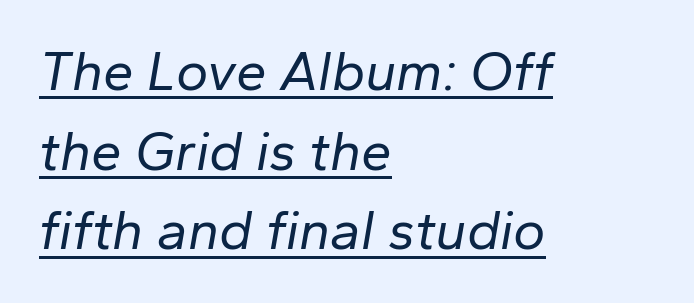
Q: Is the text bold? A: No.
Q: Is the text italic (slanted)? A: Yes, it leans right by about 10 degrees.
Q: Is the text underlined? A: Yes.
Q: How is the paragraph aligned? A: Left-aligned.
Q: Is the spacing between letters normal or unusually wide? A: Normal.
Q: Is the spacing between lines tight, normal or loose? A: Normal.
Q: Width (condensed, normal, or wide)? A: Normal.
Q: Stroke contrast? A: Low.
Q: x-height? A: Medium.
Q: Monospaced? A: No.
